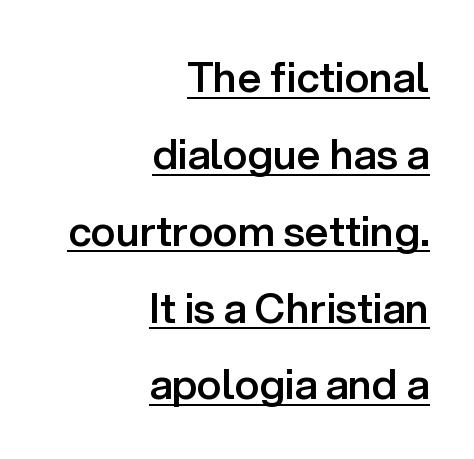
Q: Is the text bold? A: Semi-bold.
Q: Is the text italic (slanted)? A: No, it is upright.
Q: Is the typeface a serif or a sans-serif typeface? A: Sans-serif.
Q: Is the text underlined? A: Yes.
Q: How is the paragraph aligned? A: Right-aligned.
Q: Is the spacing between letters normal or unusually wide? A: Normal.
Q: Width (condensed, normal, or wide)? A: Normal.
Q: Stroke contrast? A: Low.
Q: x-height? A: Medium.
Q: Monospaced? A: No.
